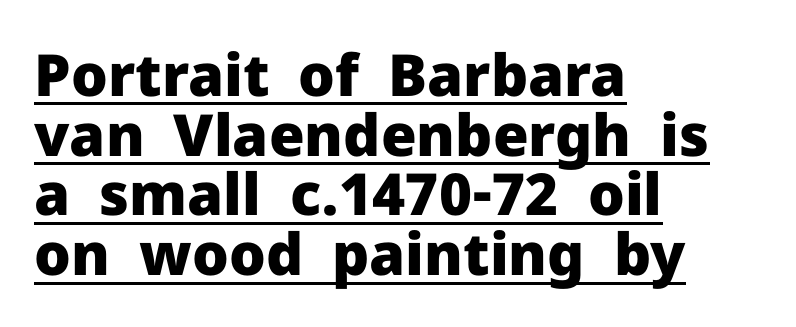
The image shows 58 px heavy sans-serif type, upright; set left-aligned, tight line spacing (1.03x), normal letter spacing, underlined; low stroke contrast and a medium x-height.
